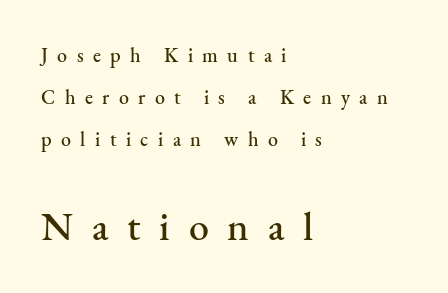
Varying glyph widths throughout — classic text-font behaviour. These lines have a slow, spaced-out rhythm from letter to letter. These lines stack with their left ends in a neat column. Note: smaller setting up top, larger setting below. The line-height multiplier appears high, well above default. Unmarked baselines from the first word to the last.
